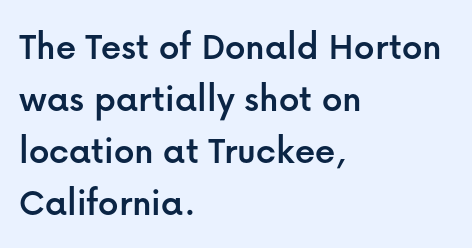
The passage shown is not underscored anywhere. Standard letterfit; no display-style spreading of the glyphs. Nope, no serifs anywhere on these letters. This block has exactly the height ordinary leading produces.
